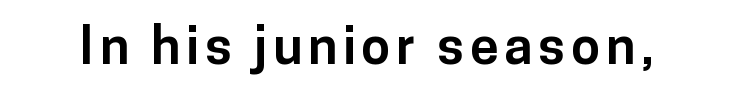
The image shows 52 px bold sans-serif type, upright; set not underlined; low stroke contrast and a medium x-height.
